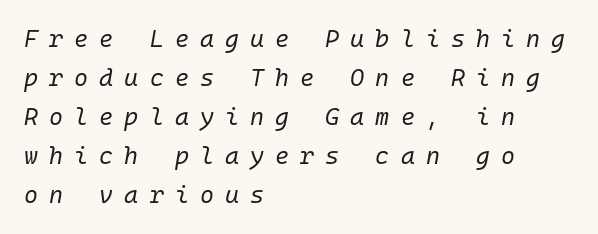
{"italic": "yes", "lean": "right", "slant_degrees": 10, "bold": "no", "underline": "no", "align": "left", "line_spacing": "normal", "line_spacing_ratio": 1.63, "letter_spacing": "wide", "letter_spacing_em": 0.46, "glyph_px": 24}
